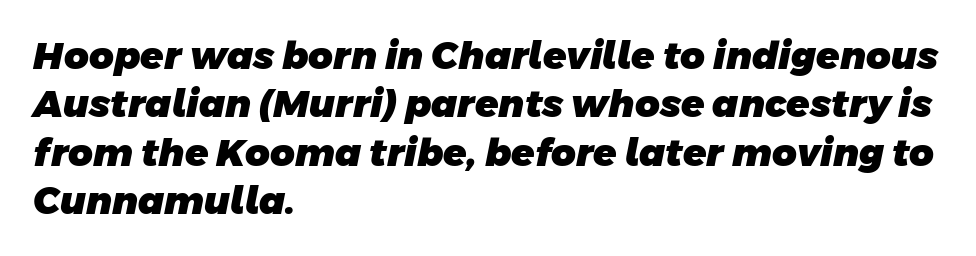
Q: Is the text bold? A: Yes.
Q: Is the typeface a serif or a sans-serif typeface? A: Sans-serif.
Q: Is the text underlined? A: No.
Q: How is the paragraph aligned? A: Left-aligned.
Q: Is the spacing between letters normal or unusually wide? A: Normal.
Q: Is the spacing between lines tight, normal or loose? A: Normal.
Q: Width (condensed, normal, or wide)? A: Normal.
Q: Stroke contrast? A: Low.
Q: x-height? A: Large.
Q: Monospaced? A: No.
